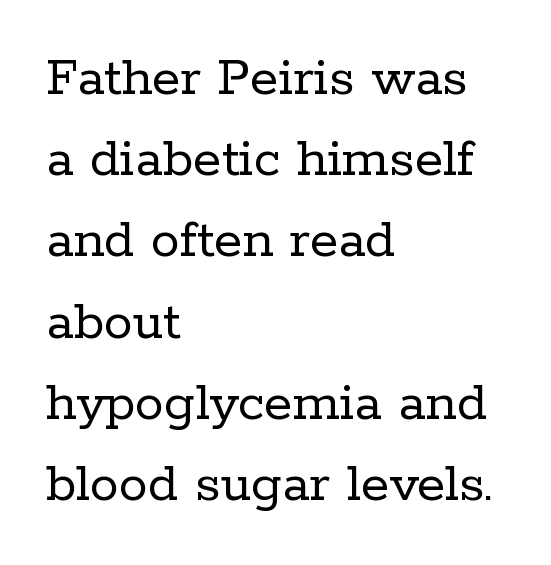
Normally led — the rows are evenly, conventionally spaced. Does the lettering tilt? It doesn't — this is upright. There is no visible air inserted between adjacent glyphs. The glyphs are unaccompanied by any horizontal stroke below them. Looks like regular typesetting: each glyph gets only the width it needs. No extra ink here — the face is not bold.
